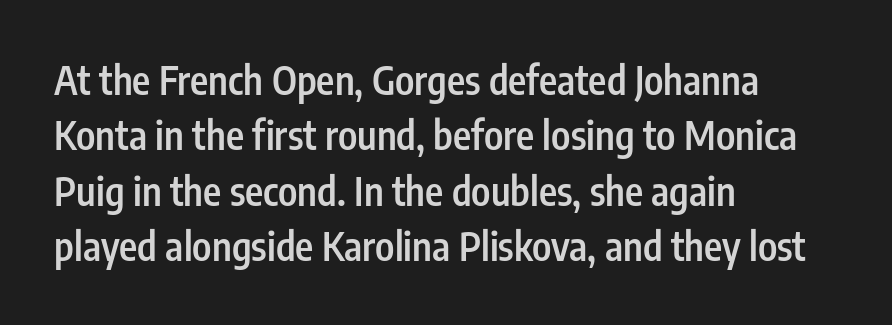
Q: Is the text bold? A: Semi-bold.
Q: Is the text italic (slanted)? A: No, it is upright.
Q: Is the typeface a serif or a sans-serif typeface? A: Sans-serif.
Q: Is the text underlined? A: No.
Q: How is the paragraph aligned? A: Left-aligned.
Q: Is the spacing between letters normal or unusually wide? A: Normal.
Q: Is the spacing between lines tight, normal or loose? A: Normal.
Q: Width (condensed, normal, or wide)? A: Condensed.
Q: Stroke contrast? A: Low.
Q: x-height? A: Medium.
Q: Monospaced? A: No.
